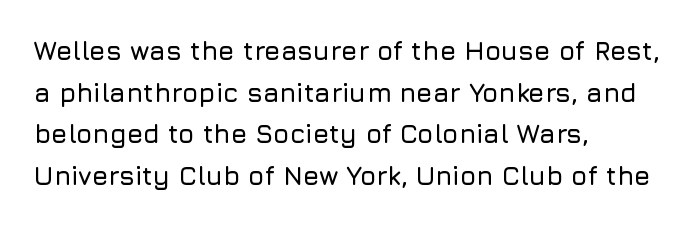
Q: Is the text italic (slanted)? A: No, it is upright.
Q: Is the text underlined? A: No.
Q: How is the paragraph aligned? A: Left-aligned.
Q: Is the spacing between letters normal or unusually wide? A: Normal.
Q: Is the spacing between lines tight, normal or loose? A: Normal.
